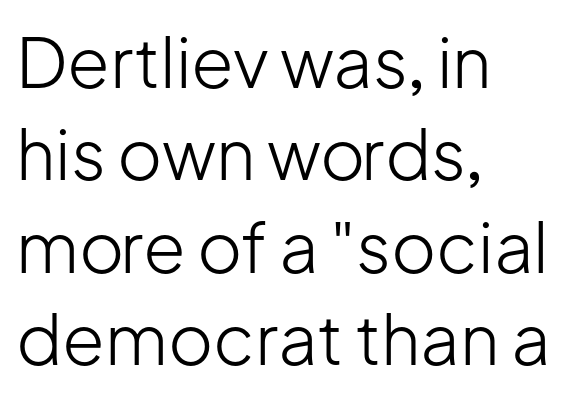
The face used here is proportionally spaced, like ordinary book or web type. Observe the ordinary spacing: letters are neighbours, not strangers. The space between consecutive lines is moderate. Heaviness? Minimal to ordinary, like unemphasized prose. Posture: straight, roman, zero tilt.
